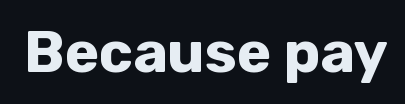
{"serif": "no", "italic": "no", "bold": "yes", "weight": "bold", "width": "normal", "stroke_contrast": "low", "x_height": "medium", "monospaced": "no", "underline": "no", "letter_spacing": "normal", "letter_spacing_em": 0.0, "glyph_px": 58}
